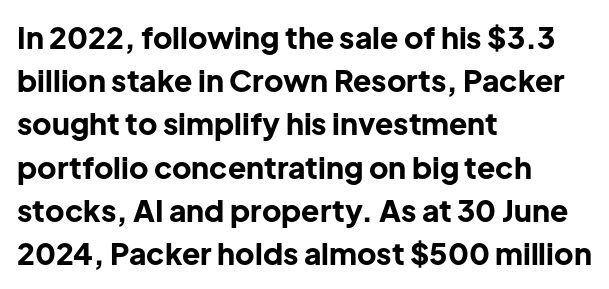
The image shows 30 px bold sans-serif type, upright; set left-aligned, normal line spacing (1.44x), normal letter spacing, not underlined; low stroke contrast and a medium x-height.
